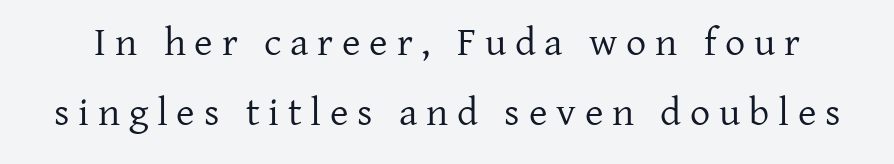
The image shows 40 px regular-weight serif type, upright; set line spacing 1.75x, unusually wide letter spacing (+0.22 em), not underlined; low stroke contrast and a medium x-height.
